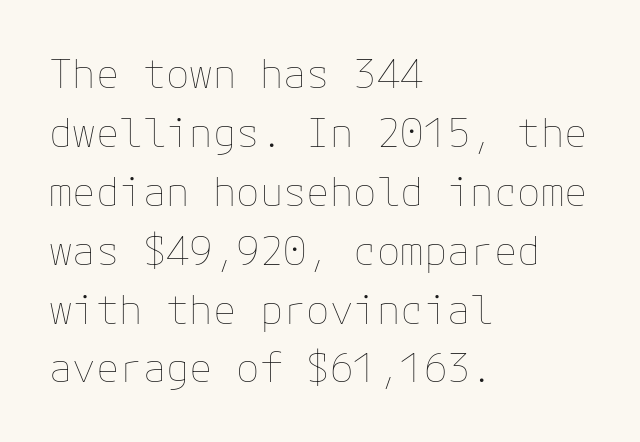
The image shows 39 px thin type, upright; set left-aligned, normal line spacing (1.51x), normal letter spacing, not underlined; low stroke contrast and a medium x-height.
